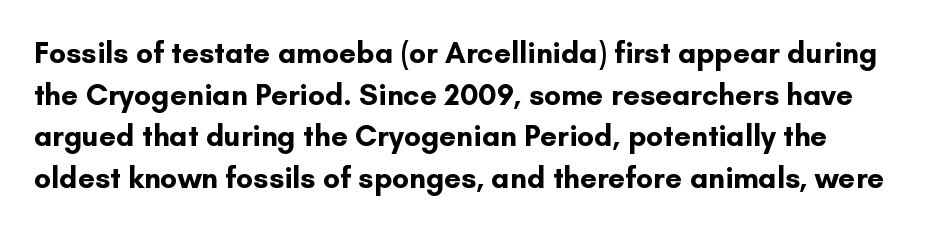
Q: Is the text bold? A: Yes.
Q: Is the text italic (slanted)? A: No, it is upright.
Q: Is the typeface a serif or a sans-serif typeface? A: Sans-serif.
Q: Is the text underlined? A: No.
Q: Is the spacing between letters normal or unusually wide? A: Normal.
Q: Is the spacing between lines tight, normal or loose? A: Normal.
Q: Width (condensed, normal, or wide)? A: Normal.
Q: Stroke contrast? A: Low.
Q: x-height? A: Small.
Q: Monospaced? A: No.
